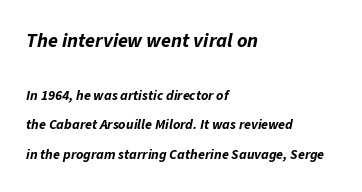
What stands out about the letter spacing? Nothing — it is the standard amount. If you drew a ruler down the left edge, every line would touch it. What's the leading like? Stretched, with rows far apart. Each glyph is drawn with heavy, bold strokes.
